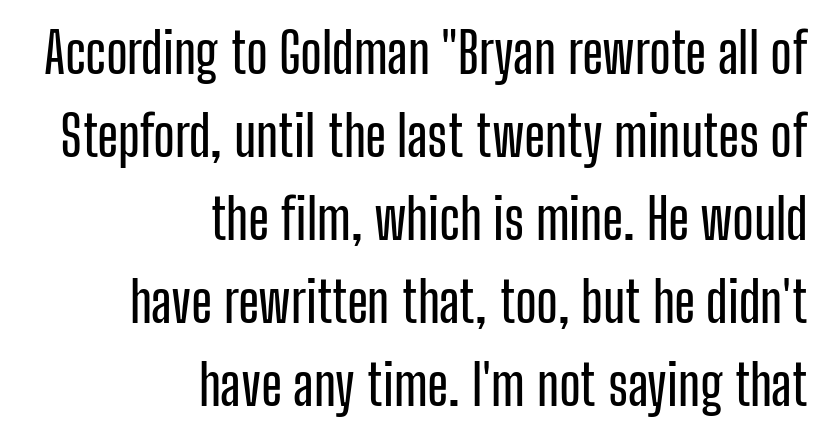
The image shows 55 px condensed sans-serif type, upright; set right-aligned, normal line spacing (1.51x), normal letter spacing, not underlined; low stroke contrast and a medium x-height.
